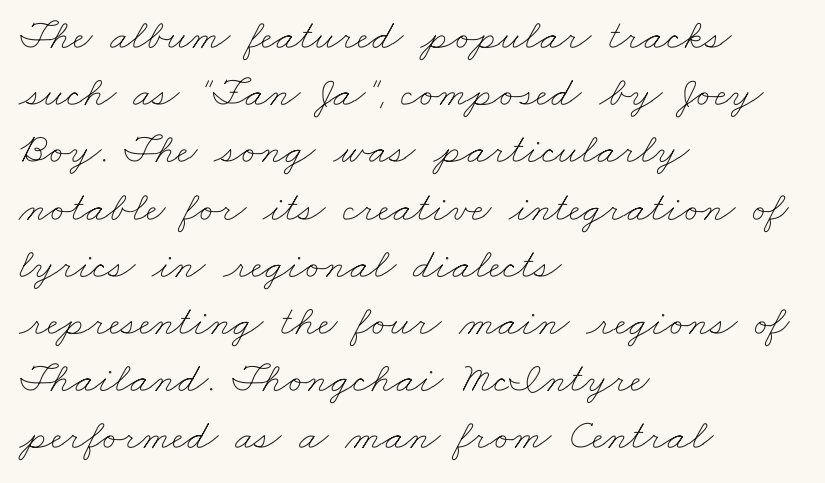
Q: Is the text bold? A: No.
Q: Is the text underlined? A: No.
Q: How is the paragraph aligned? A: Left-aligned.
Q: Is the spacing between letters normal or unusually wide? A: Normal.
Q: Is the spacing between lines tight, normal or loose? A: Normal.
Q: Width (condensed, normal, or wide)? A: Wide.
Q: Stroke contrast? A: Low.
Q: x-height? A: Small.
Q: Monospaced? A: No.
